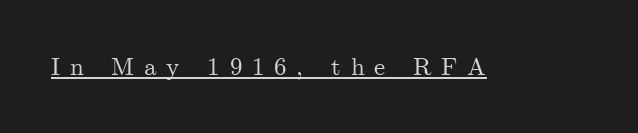
Posture: upright roman. The specimen includes a rule beneath the text block's lines. In terms of letterspacing, this is a distinctly airy, spread setting.
